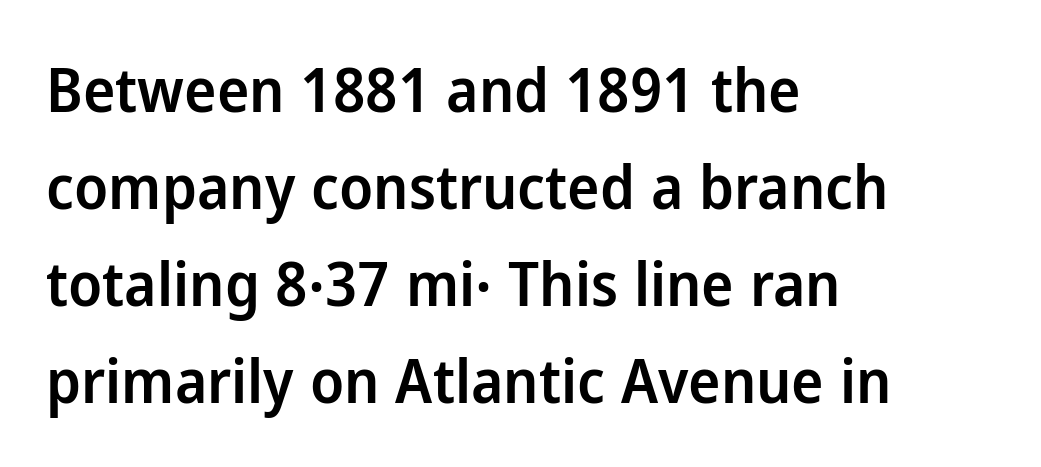
The image shows 61 px semibold sans-serif type, upright; set left-aligned, normal line spacing (1.59x), normal letter spacing, not underlined; low stroke contrast and a medium x-height.
